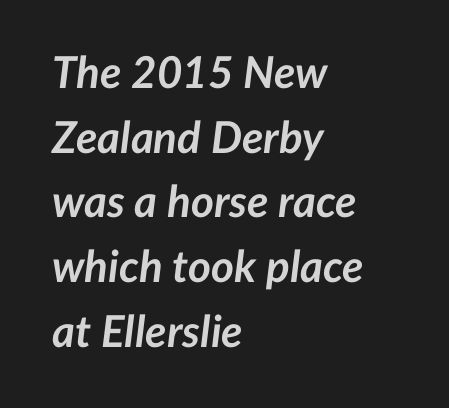
The image shows 44 px semibold type, italic (leaning right); set left-aligned, normal line spacing (1.47x), normal letter spacing, not underlined; low stroke contrast and a medium x-height.
